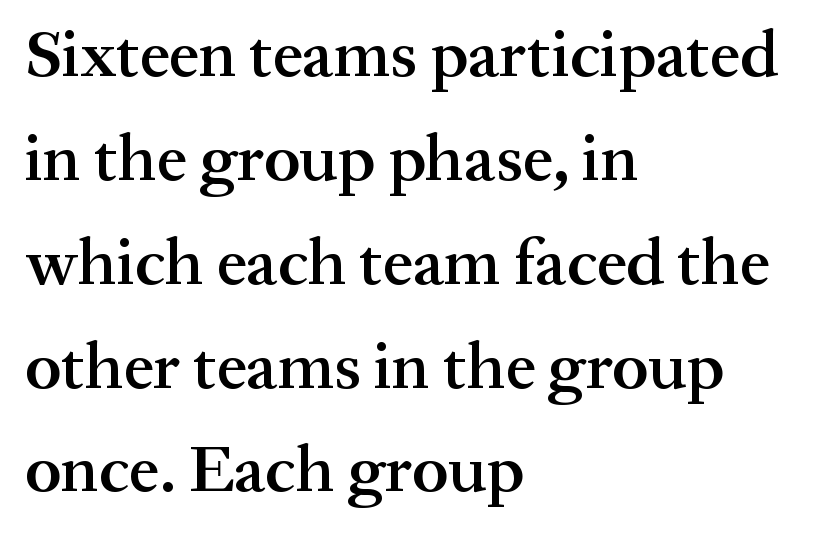
{"serif": "yes", "italic": "no", "bold": "semi", "weight": "semibold", "width": "normal", "stroke_contrast": "medium", "x_height": "medium", "monospaced": "no", "underline": "no", "align": "left", "line_spacing": "normal", "line_spacing_ratio": 1.55, "letter_spacing": "normal", "letter_spacing_em": 0.0, "glyph_px": 67}
